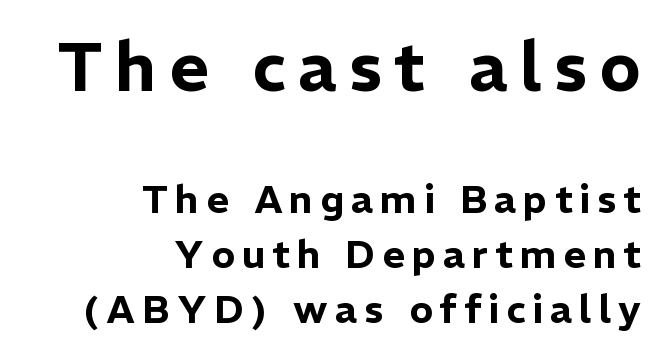
Q: Is the text italic (slanted)? A: No, it is upright.
Q: Is the typeface a serif or a sans-serif typeface? A: Sans-serif.
Q: Is the text underlined? A: No.
Q: How is the paragraph aligned? A: Right-aligned.
Q: Is the spacing between lines tight, normal or loose? A: Normal.
Q: Which block of text is set in a larger size, the first (top) or the second (bottom)? A: The first (top) one.
Q: Width (condensed, normal, or wide)? A: Normal.
Q: Stroke contrast? A: Low.
Q: x-height? A: Medium.
Q: Monospaced? A: No.
